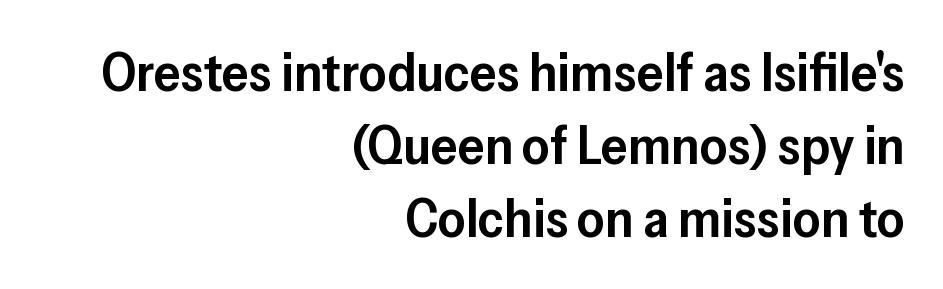
Letters rest on an invisible, unmarked baseline. The face used here is a sans, in the tradition of grotesques and geometrics. Here the designer chose a conventional face with non-uniform glyph widths. Vertically, the passage feels balanced, rows spaced as you'd expect. Style check: upright. The sample has been set in demibold, a notch under bold.
